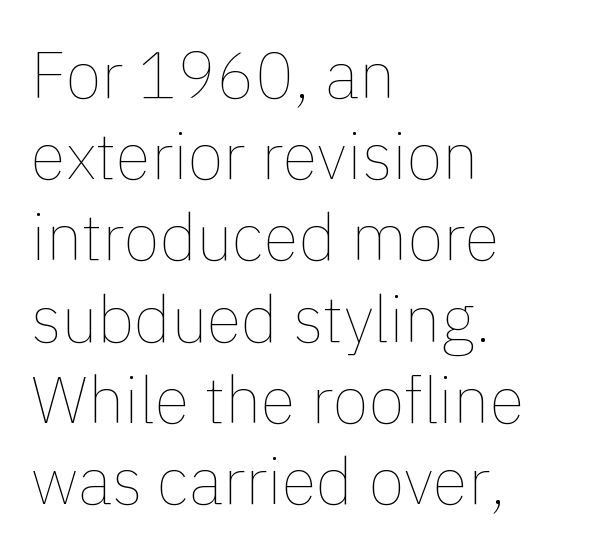
Q: Is the text bold? A: No.
Q: Is the text italic (slanted)? A: No, it is upright.
Q: Is the text underlined? A: No.
Q: How is the paragraph aligned? A: Left-aligned.
Q: Is the spacing between letters normal or unusually wide? A: Normal.
Q: Is the spacing between lines tight, normal or loose? A: Normal.
Q: Width (condensed, normal, or wide)? A: Normal.
Q: x-height? A: Medium.
Q: Monospaced? A: No.
